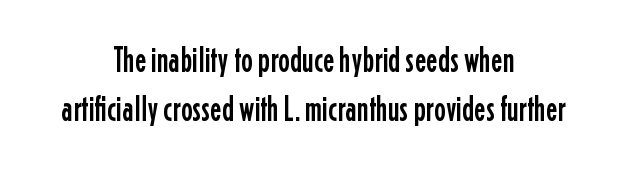
Q: Is the text italic (slanted)? A: No, it is upright.
Q: Is the typeface a serif or a sans-serif typeface? A: Sans-serif.
Q: Is the text underlined? A: No.
Q: How is the paragraph aligned? A: Centered.
Q: Is the spacing between letters normal or unusually wide? A: Normal.
Q: Is the spacing between lines tight, normal or loose? A: Normal.
Q: Width (condensed, normal, or wide)? A: Condensed.
Q: Stroke contrast? A: Low.
Q: x-height? A: Medium.
Q: Monospaced? A: No.
